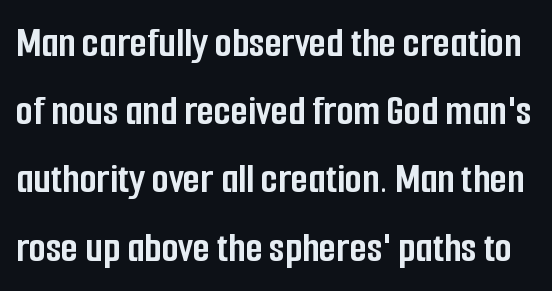
{"serif": "no", "italic": "no", "bold": "yes", "weight": "semibold", "width": "condensed", "stroke_contrast": "low", "x_height": "medium", "monospaced": "no", "underline": "no", "line_spacing": "normal", "line_spacing_ratio": 1.55, "letter_spacing": "normal", "letter_spacing_em": 0.0, "glyph_px": 44}
